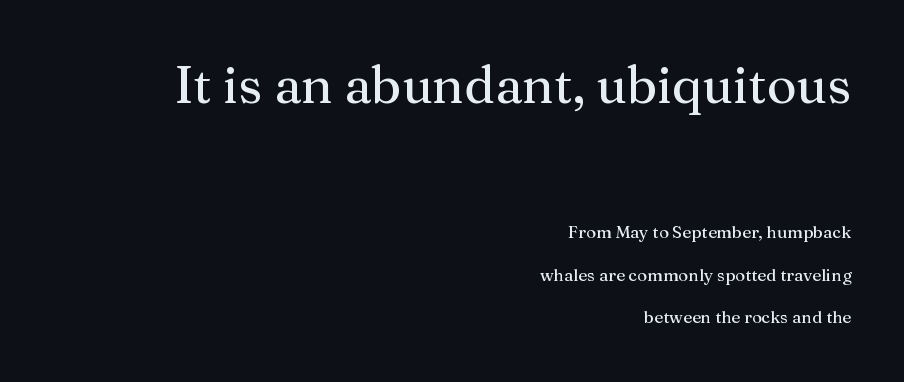
{"serif": "yes", "italic": "no", "width": "normal", "stroke_contrast": "medium", "x_height": "medium", "monospaced": "no", "underline": "no", "align": "right", "line_spacing": "loose", "line_spacing_ratio": 2.5, "letter_spacing": "normal", "letter_spacing_em": 0.0, "larger_block": "first", "size_ratio": 3.0, "glyph_px": 51}
